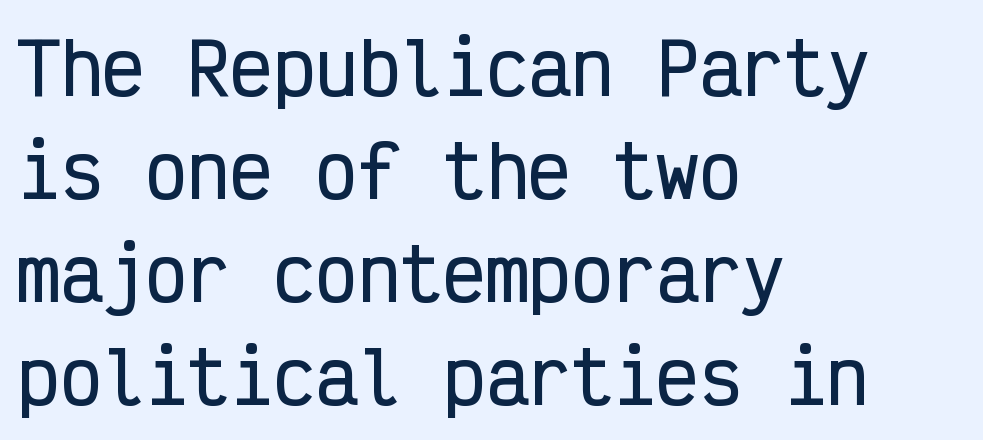
Q: Is the text italic (slanted)? A: No, it is upright.
Q: Is the typeface a serif or a sans-serif typeface? A: Sans-serif.
Q: Is the text underlined? A: No.
Q: How is the paragraph aligned? A: Left-aligned.
Q: Is the spacing between letters normal or unusually wide? A: Normal.
Q: Is the spacing between lines tight, normal or loose? A: Normal.
Q: Width (condensed, normal, or wide)? A: Condensed.
Q: Stroke contrast? A: Low.
Q: x-height? A: Medium.
Q: Monospaced? A: Yes.
